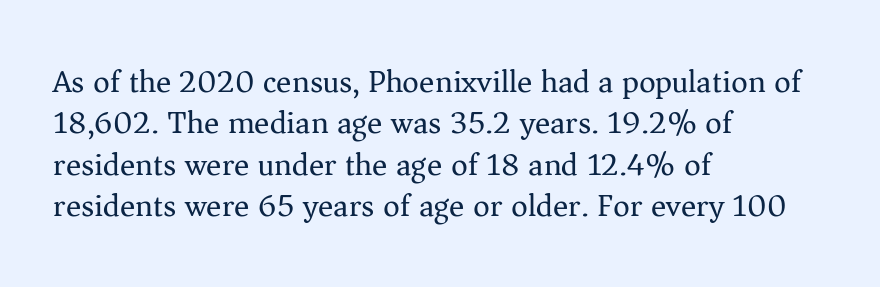
Does the lettering tilt? It doesn't — this is upright. Serifs: yes, visible at the terminals of the letterforms. Words appear dense and cohesive because spacing is normal. You could not count columns in this text — the font is proportionally spaced. These lines stack with their left ends in a neat column.
